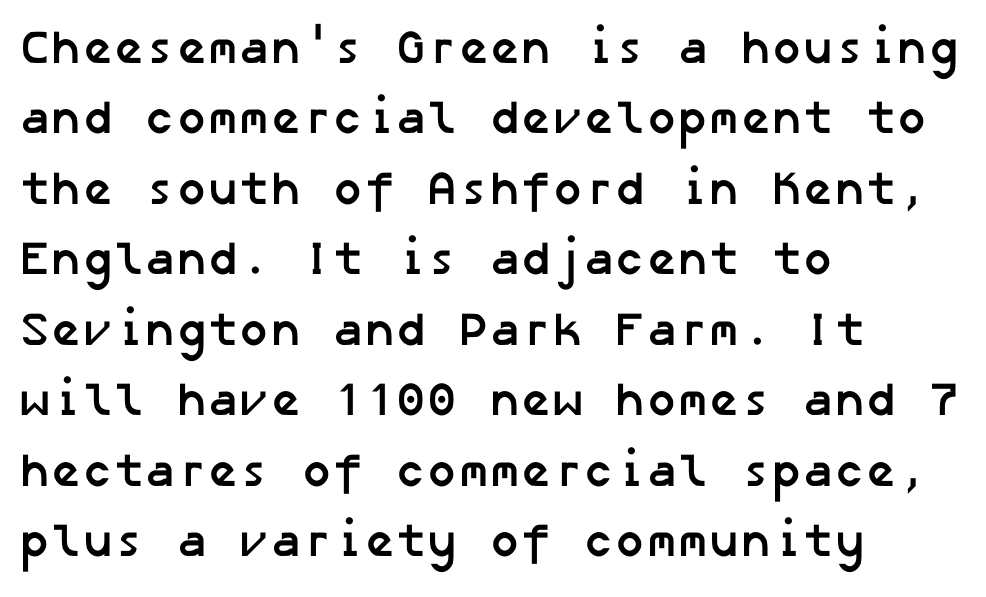
{"serif": "no", "bold": "yes", "weight": "semibold", "width": "normal", "stroke_contrast": "low", "x_height": "medium", "underline": "no", "align": "left", "line_spacing": "normal", "line_spacing_ratio": 1.5, "letter_spacing": "normal", "letter_spacing_em": 0.0, "glyph_px": 47}
